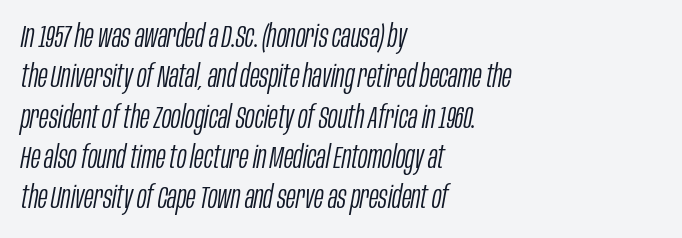
{"italic": "yes", "lean": "right", "slant_degrees": 10, "bold": "no", "weight": "light", "width": "condensed", "stroke_contrast": "low", "x_height": "large", "monospaced": "no", "underline": "no", "align": "left", "line_spacing": "normal", "line_spacing_ratio": 1.26, "letter_spacing": "normal", "letter_spacing_em": 0.0, "glyph_px": 32}
